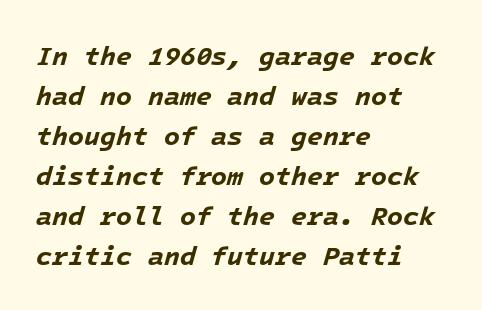
Q: Is the text bold? A: Yes.
Q: Is the text italic (slanted)? A: Yes, it leans right by about 16 degrees.
Q: Is the text underlined? A: No.
Q: How is the paragraph aligned? A: Left-aligned.
Q: Is the spacing between letters normal or unusually wide? A: Normal.
Q: Is the spacing between lines tight, normal or loose? A: Normal.
